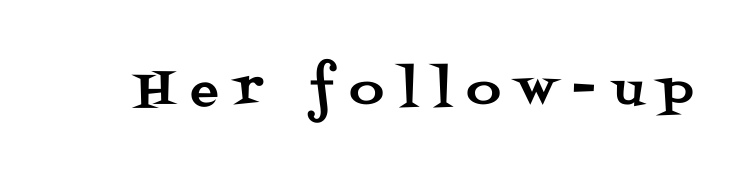
The image shows 47 px serif type, upright; set unusually wide letter spacing (+0.35 em), not underlined; medium stroke contrast and a large x-height.
